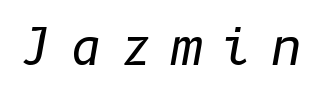
The image shows 50 px regular-weight type, italic (leaning right); set unusually wide letter spacing (+0.35 em), not underlined; low stroke contrast and a medium x-height.
